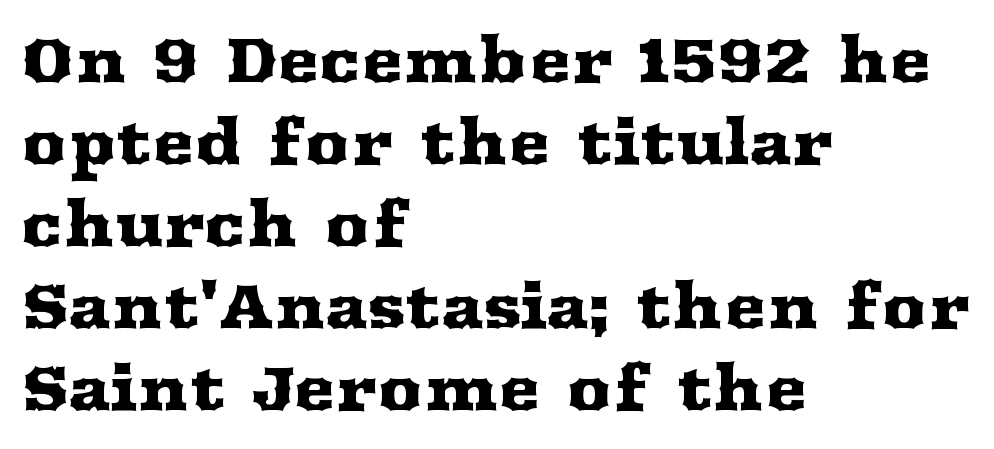
Q: Is the text italic (slanted)? A: No, it is upright.
Q: Is the typeface a serif or a sans-serif typeface? A: Serif.
Q: Is the text underlined? A: No.
Q: How is the paragraph aligned? A: Left-aligned.
Q: Is the spacing between letters normal or unusually wide? A: Normal.
Q: Is the spacing between lines tight, normal or loose? A: Normal.
Q: Width (condensed, normal, or wide)? A: Wide.
Q: Stroke contrast? A: Medium.
Q: x-height? A: Medium.
Q: Monospaced? A: No.
